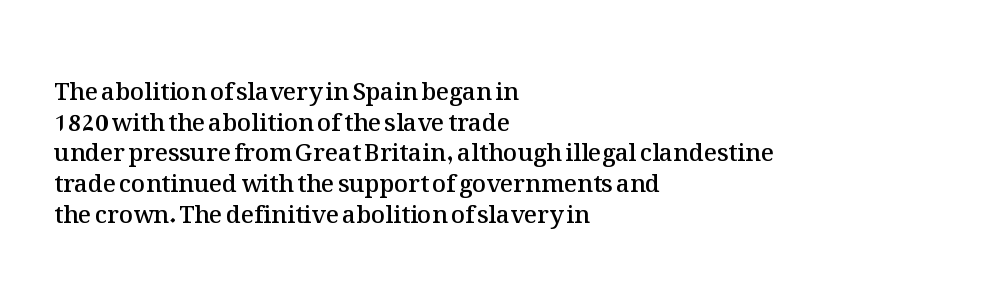
{"italic": "no", "bold": "semi", "underline": "no", "align": "left", "line_spacing": "normal", "line_spacing_ratio": 1.28, "letter_spacing": "normal", "letter_spacing_em": 0.0, "glyph_px": 24}
